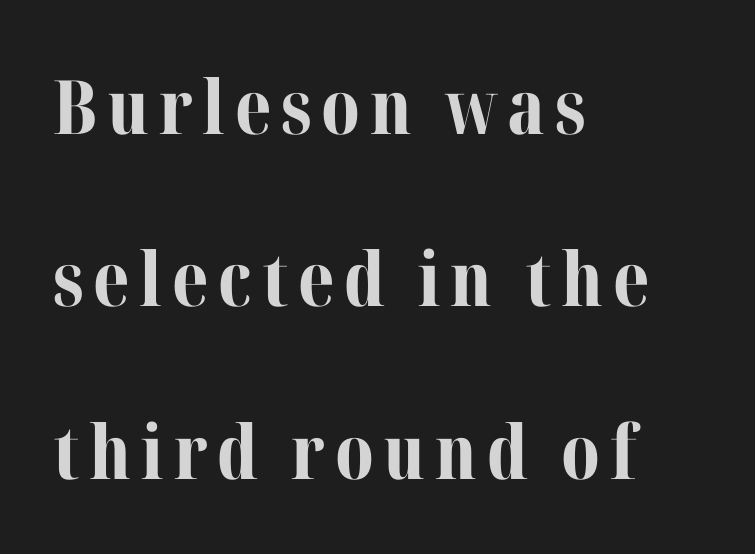
Q: Is the text bold? A: Yes.
Q: Is the text italic (slanted)? A: No, it is upright.
Q: Is the typeface a serif or a sans-serif typeface? A: Serif.
Q: Is the text underlined? A: No.
Q: How is the paragraph aligned? A: Left-aligned.
Q: Is the spacing between lines tight, normal or loose? A: Loose.
Q: Width (condensed, normal, or wide)? A: Normal.
Q: Stroke contrast? A: Medium.
Q: x-height? A: Medium.
Q: Monospaced? A: No.
